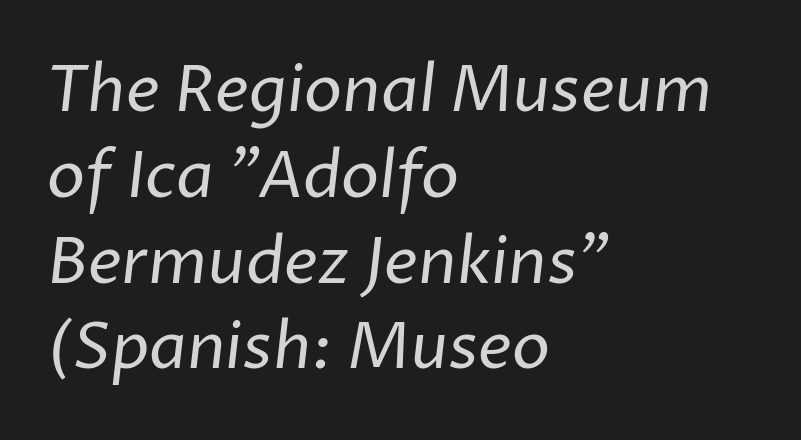
{"serif": "no", "bold": "no", "weight": "regular", "width": "normal", "stroke_contrast": "low", "x_height": "medium", "monospaced": "no", "underline": "no", "align": "left", "line_spacing": "normal", "line_spacing_ratio": 1.34, "letter_spacing": "normal", "letter_spacing_em": 0.0, "glyph_px": 64}
